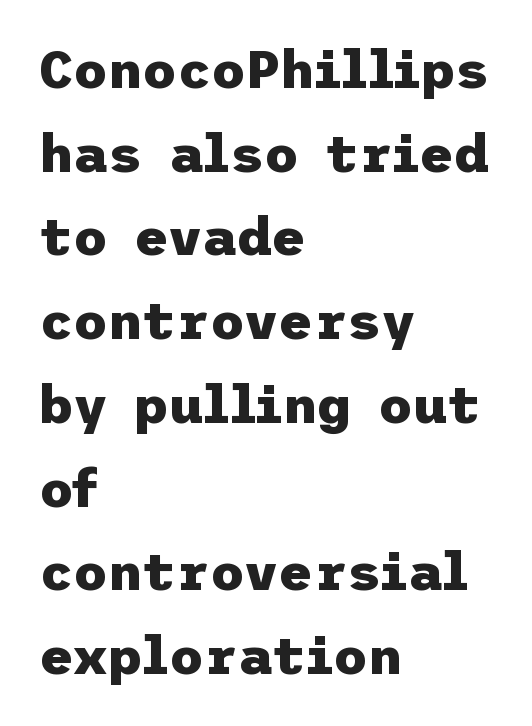
Q: Is the text bold? A: Yes.
Q: Is the text italic (slanted)? A: No, it is upright.
Q: Is the typeface a serif or a sans-serif typeface? A: Sans-serif.
Q: Is the text underlined? A: No.
Q: How is the paragraph aligned? A: Left-aligned.
Q: Is the spacing between letters normal or unusually wide? A: Normal.
Q: Is the spacing between lines tight, normal or loose? A: Normal.
Q: Width (condensed, normal, or wide)? A: Normal.
Q: Stroke contrast? A: Low.
Q: x-height? A: Medium.
